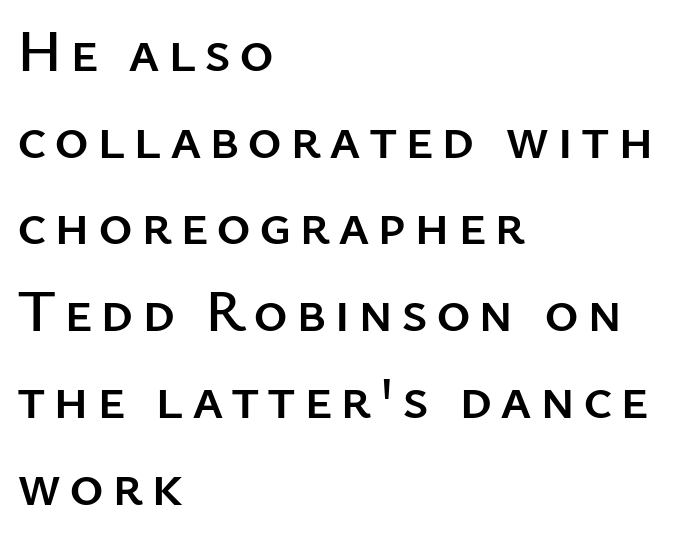
The image shows 59 px sans-serif type, upright; set left-aligned, normal line spacing (1.47x), not underlined; low stroke contrast and a medium x-height.
